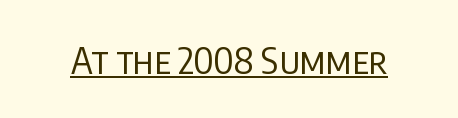
Q: Is the text bold? A: No.
Q: Is the text italic (slanted)? A: No, it is upright.
Q: Is the typeface a serif or a sans-serif typeface? A: Sans-serif.
Q: Is the text underlined? A: Yes.
Q: Is the spacing between letters normal or unusually wide? A: Normal.
Q: Width (condensed, normal, or wide)? A: Condensed.
Q: Stroke contrast? A: Low.
Q: x-height? A: Large.
Q: Monospaced? A: No.
